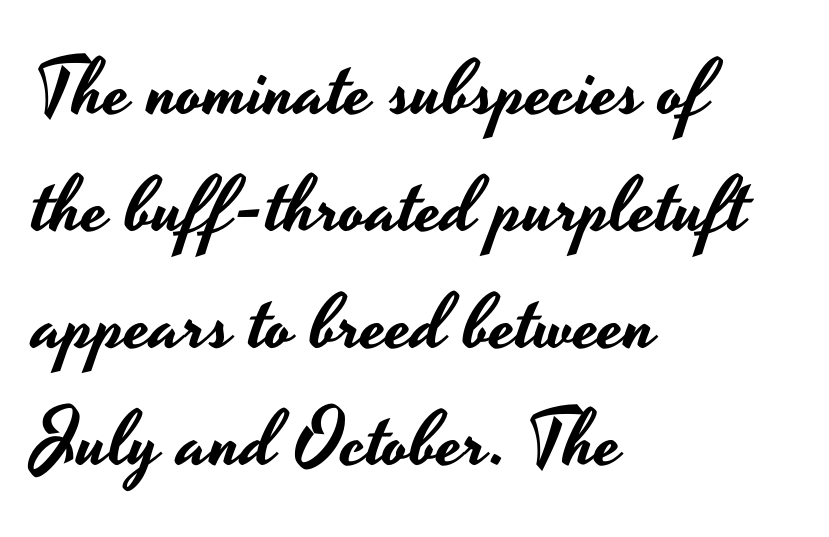
{"serif": "no", "width": "wide", "stroke_contrast": "low", "x_height": "small", "monospaced": "no", "underline": "no", "align": "left", "line_spacing": "normal", "line_spacing_ratio": 1.5, "letter_spacing": "normal", "letter_spacing_em": 0.0, "glyph_px": 78}
